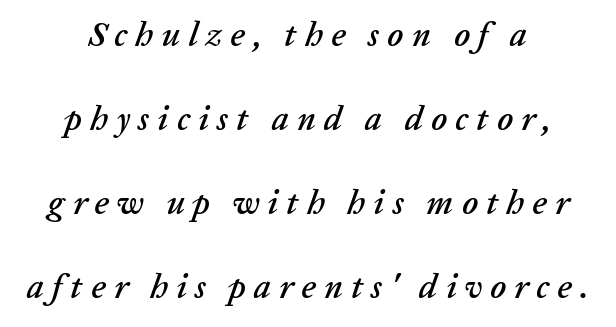
{"italic": "yes", "lean": "right", "slant_degrees": 20, "width": "normal", "stroke_contrast": "low", "x_height": "medium", "monospaced": "no", "underline": "no", "align": "center", "line_spacing": "loose", "line_spacing_ratio": 2.47, "letter_spacing": "wide", "letter_spacing_em": 0.24, "glyph_px": 34}
